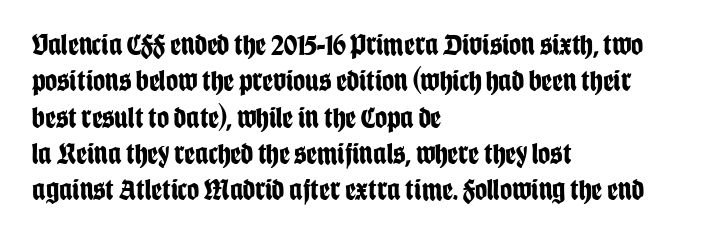
Q: Is the text bold? A: Yes.
Q: Is the text italic (slanted)? A: No, it is upright.
Q: Is the typeface a serif or a sans-serif typeface? A: Sans-serif.
Q: Is the text underlined? A: No.
Q: How is the paragraph aligned? A: Left-aligned.
Q: Is the spacing between letters normal or unusually wide? A: Normal.
Q: Width (condensed, normal, or wide)? A: Condensed.
Q: Stroke contrast? A: Low.
Q: x-height? A: Large.
Q: Monospaced? A: No.
